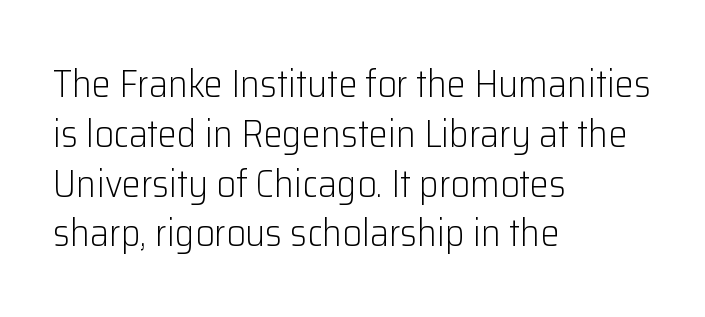
{"serif": "no", "italic": "no", "bold": "no", "weight": "light", "width": "normal", "stroke_contrast": "low", "x_height": "medium", "monospaced": "no", "underline": "no", "align": "left", "line_spacing": "normal", "line_spacing_ratio": 1.31, "letter_spacing": "normal", "letter_spacing_em": 0.0, "glyph_px": 38}
